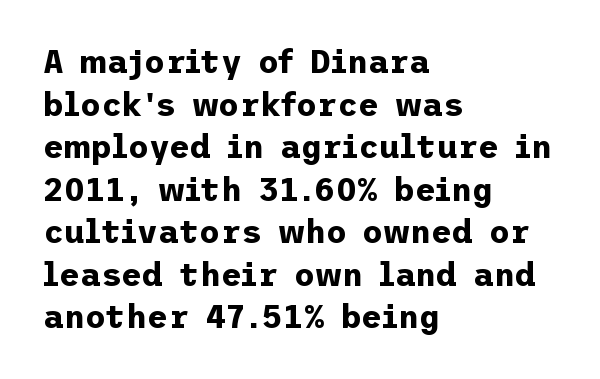
Look at the tracking — it's just the regular setting, nothing added. Strong, thick strokes mark this as bold type. This rendering features lettering with no underline. Notice how the stems are strictly vertical — no italics here. Casual observation: everything's shoved over to the left. Does the leading feel generous? No, just average.
